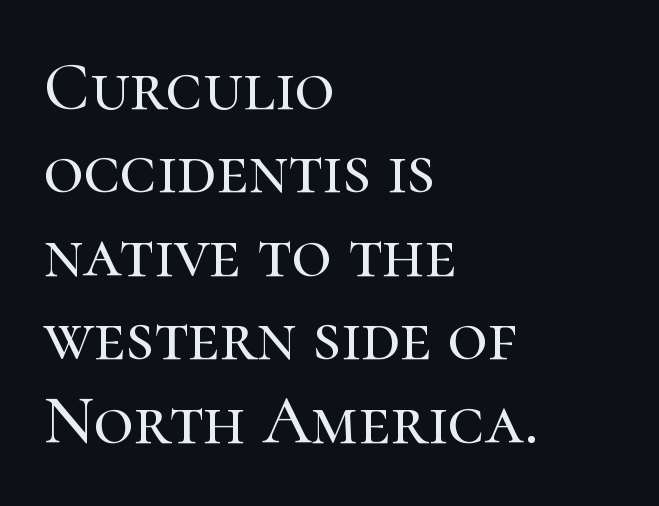
{"serif": "yes", "italic": "no", "width": "normal", "stroke_contrast": "high", "x_height": "medium", "monospaced": "no", "underline": "no", "align": "left", "line_spacing_ratio": 1.21, "letter_spacing": "normal", "letter_spacing_em": 0.0, "glyph_px": 69}
